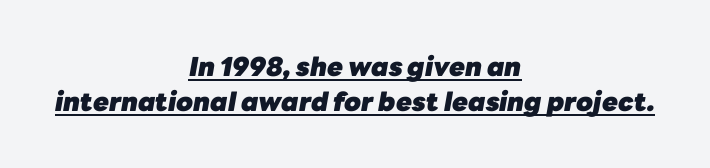
The typesetter has applied underlining to the passage shown. How heavy is the stroke? Heavy — this is a bold. Each line is balanced around a shared central axis. Students, note that the glyphs here touch the page at normal intervals.
